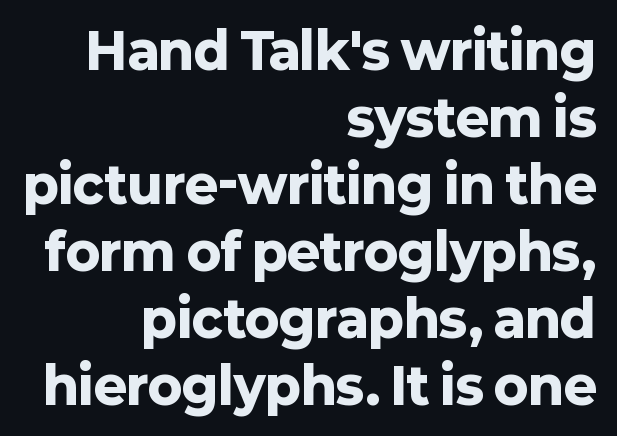
The image shows 50 px heavy sans-serif type, upright; set right-aligned, normal line spacing (1.34x), normal letter spacing, not underlined; low stroke contrast and a medium x-height.
